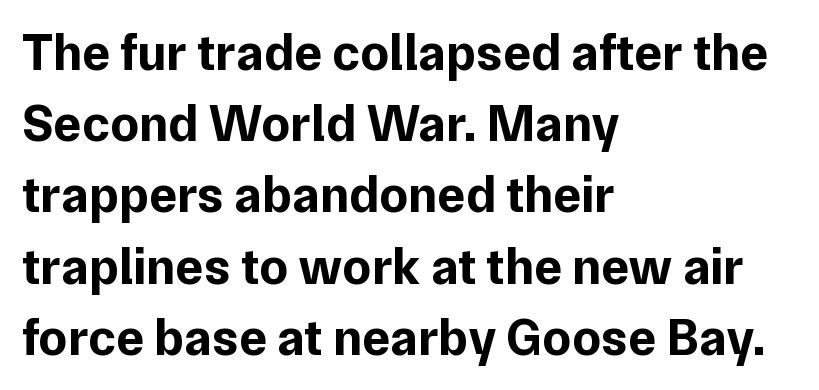
The lettering holds an erect, upright posture throughout. No extra tracking has been applied to these lines. Look at the bottom of the vertical strokes: they stop flat, with no serifs. Lines of text with bare space underneath. Where is the straight margin? On the left. Its strokes are broad and dark, the hallmark of bold type.
